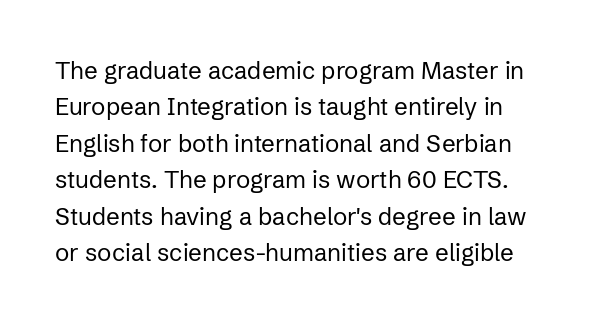
{"italic": "no", "bold": "no", "underline": "no", "line_spacing": "normal", "line_spacing_ratio": 1.52, "letter_spacing": "normal", "letter_spacing_em": 0.0, "glyph_px": 24}
